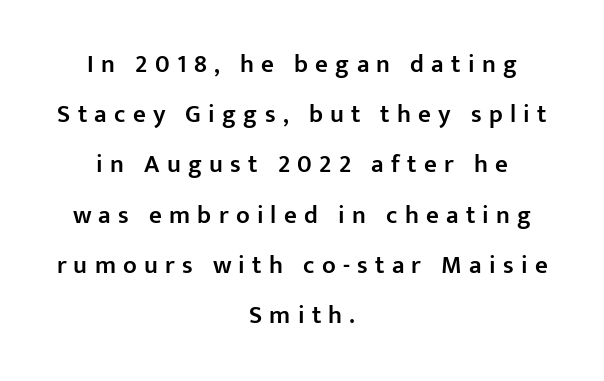
Q: Is the text bold? A: Semi-bold.
Q: Is the text italic (slanted)? A: No, it is upright.
Q: Is the text underlined? A: No.
Q: How is the paragraph aligned? A: Centered.
Q: Is the spacing between letters normal or unusually wide? A: Unusually wide.
Q: Is the spacing between lines tight, normal or loose? A: Loose.
